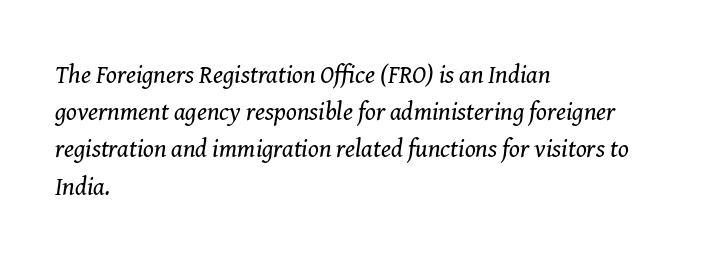
The image shows 25 px text type, italic (leaning right); set left-aligned, normal line spacing (1.49x), normal letter spacing, not underlined.
